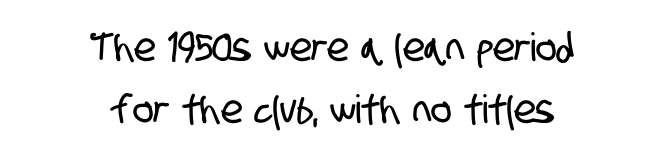
The image shows 39 px condensed sans-serif type; set centered, normal line spacing (1.59x), normal letter spacing, not underlined; low stroke contrast and a large x-height.
